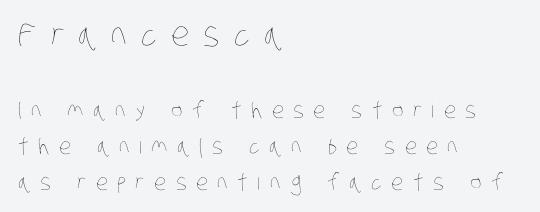
{"bold": "no", "weight": "thin", "width": "condensed", "stroke_contrast": "low", "x_height": "large", "monospaced": "no", "underline": "no", "align": "left", "line_spacing": "normal", "line_spacing_ratio": 1.64, "letter_spacing": "wide", "letter_spacing_em": 0.43, "larger_block": "first", "size_ratio": 1.5, "glyph_px": 33}
